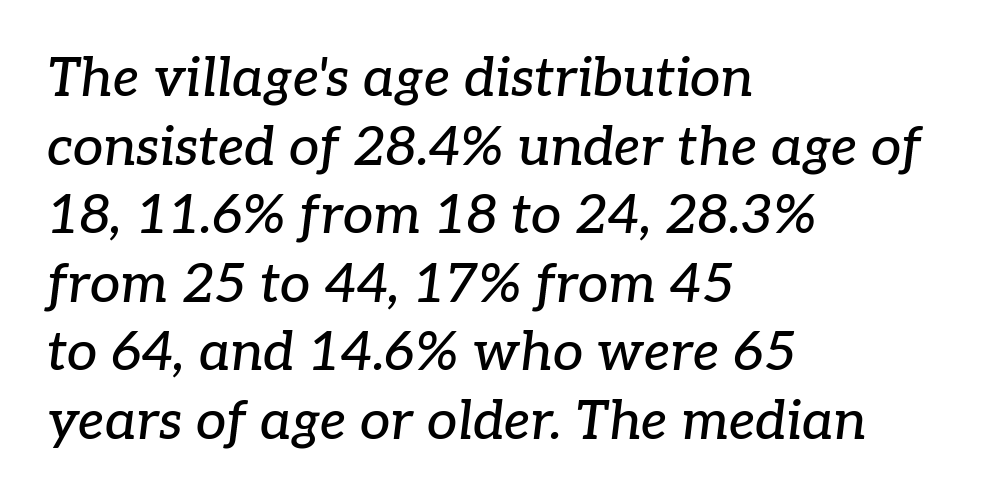
{"serif": "yes", "italic": "yes", "lean": "right", "slant_degrees": 7, "width": "normal", "stroke_contrast": "low", "x_height": "medium", "monospaced": "no", "underline": "no", "align": "left", "line_spacing": "normal", "line_spacing_ratio": 1.27, "letter_spacing": "normal", "letter_spacing_em": 0.0, "glyph_px": 54}
